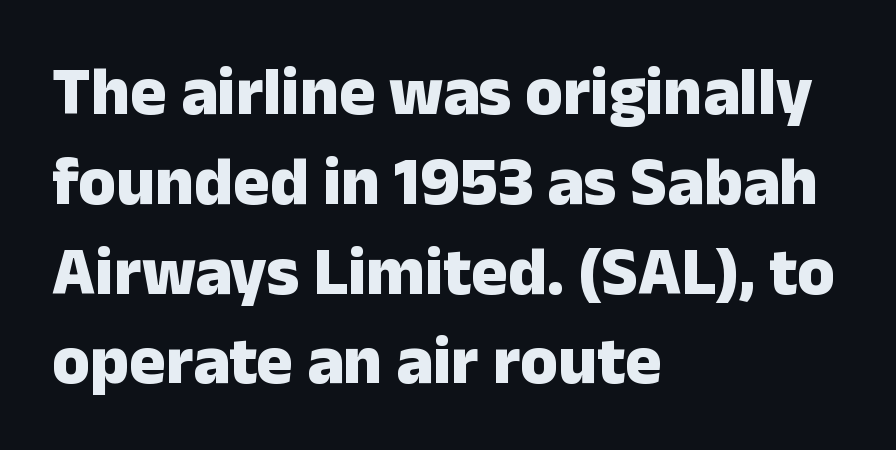
The image shows 68 px heavy sans-serif type, upright; set left-aligned, normal line spacing (1.32x), normal letter spacing, not underlined; low stroke contrast and a medium x-height.
